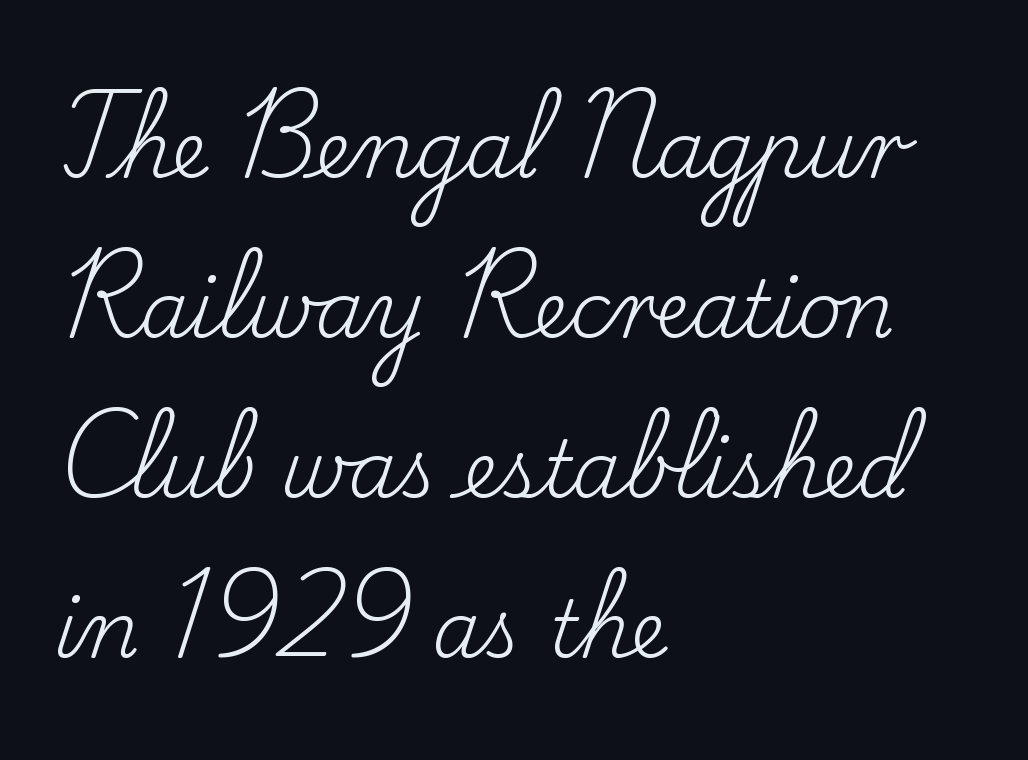
Summary of vertical rhythm: relaxed, with wide interline spacing. Decoration check: the copy has no underline. This sample is left-justified, so line endings fall wherever the words run out. Compared with a typical body face, this is equally light or lighter still. Tracking value appears to be zero — textbook default spacing.
